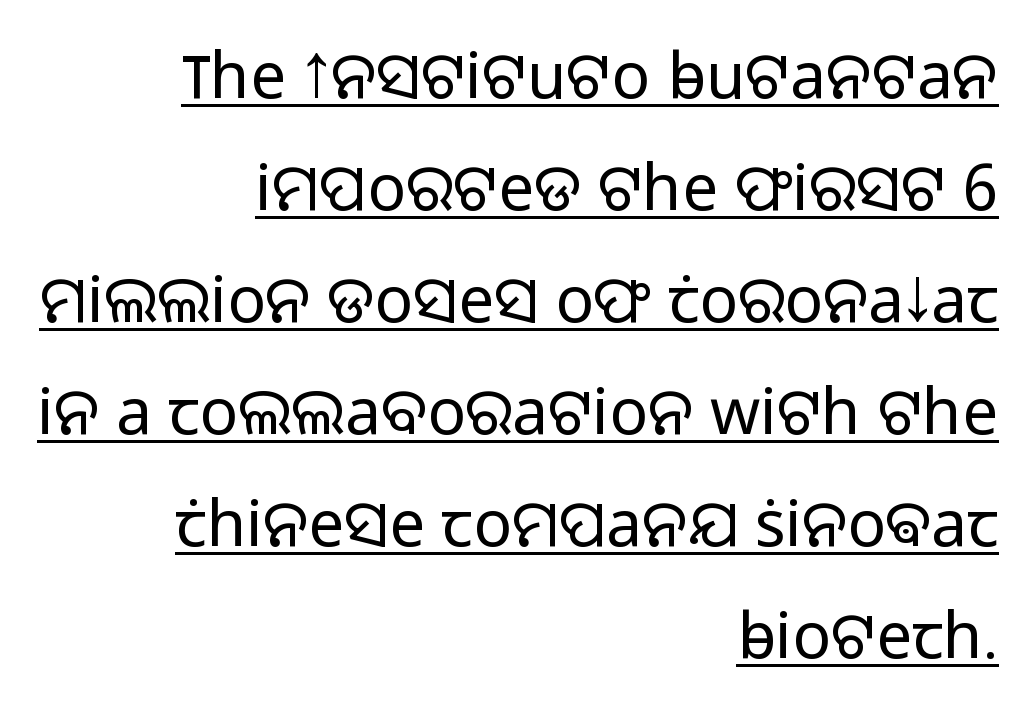
The image shows 64 px light sans-serif type, upright; set right-aligned, line spacing 1.75x, normal letter spacing, underlined; low stroke contrast and a medium x-height.
